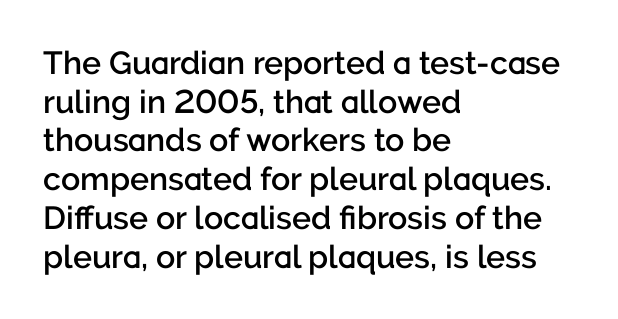
The image shows 32 px semibold sans-serif type, upright; set left-aligned, line spacing 1.21x, normal letter spacing, not underlined; low stroke contrast and a medium x-height.
